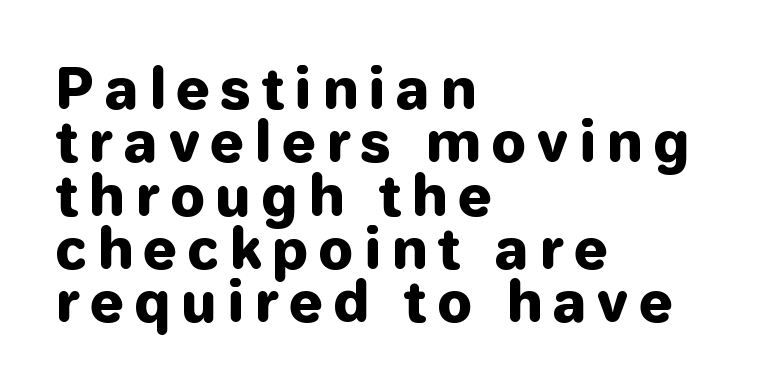
The image shows 55 px heavy sans-serif type, upright; set left-aligned, tight line spacing (0.97x), not underlined; low stroke contrast and a medium x-height.
